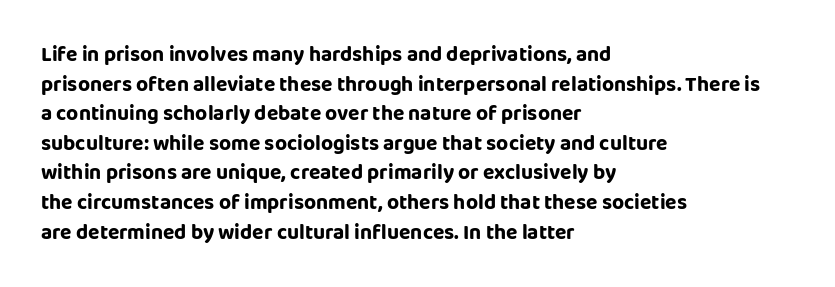
The image shows 21 px text type, upright; set left-aligned, normal line spacing (1.41x), normal letter spacing, not underlined.
